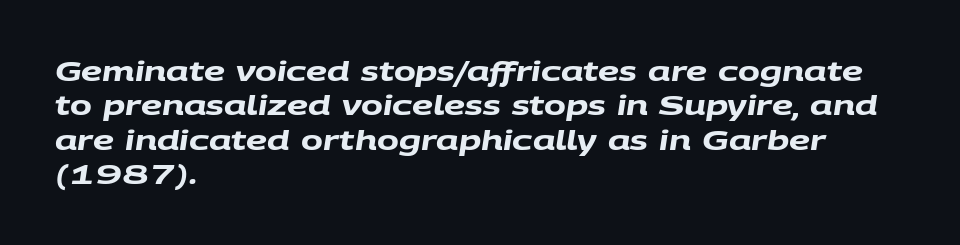
The rendering anchors every line to the left-hand side. The gap between lines stays unmarked. The characters look thick and weighty, a clear bold. Normally led — the rows are evenly, conventionally spaced. Letter spacing: default.
